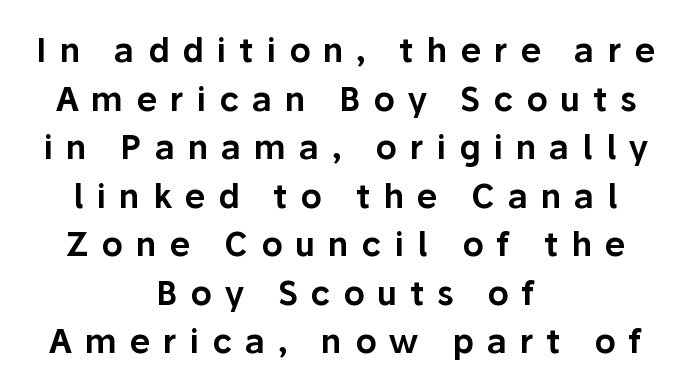
The image shows 33 px sans-serif type, upright; set centered, normal line spacing (1.47x), unusually wide letter spacing (+0.39 em), not underlined; low stroke contrast and a medium x-height.
